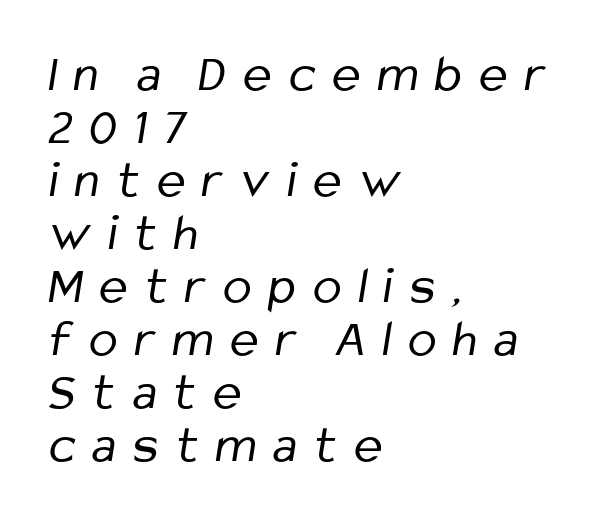
Check under the words: just untouched page. Each new line begins almost immediately beneath the previous one. The rendering anchors every line to the left-hand side. The typeface has the unassuming heft of standard copy or less. Here the designer chose a conventional face with non-uniform glyph widths. Serif or sans? Sans — the stroke terminals are bare.
